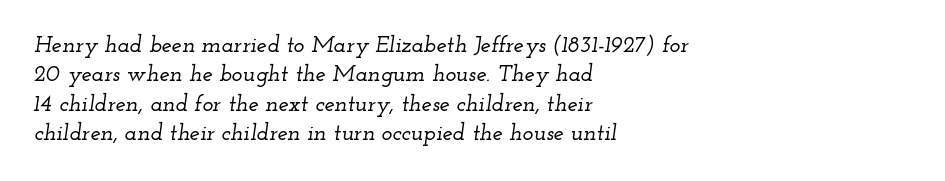
Q: Is the text italic (slanted)? A: Yes, it leans right by about 12 degrees.
Q: Is the text underlined? A: No.
Q: How is the paragraph aligned? A: Left-aligned.
Q: Is the spacing between letters normal or unusually wide? A: Normal.
Q: Is the spacing between lines tight, normal or loose? A: Normal.
